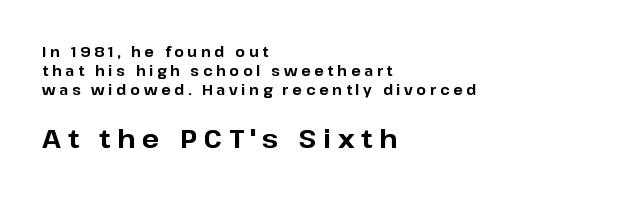
The image shows 26 px bold type, upright; set left-aligned, normal line spacing (1.37x), unusually wide letter spacing (+0.26 em), not underlined; the second (bottom) block is 1.86x larger.
